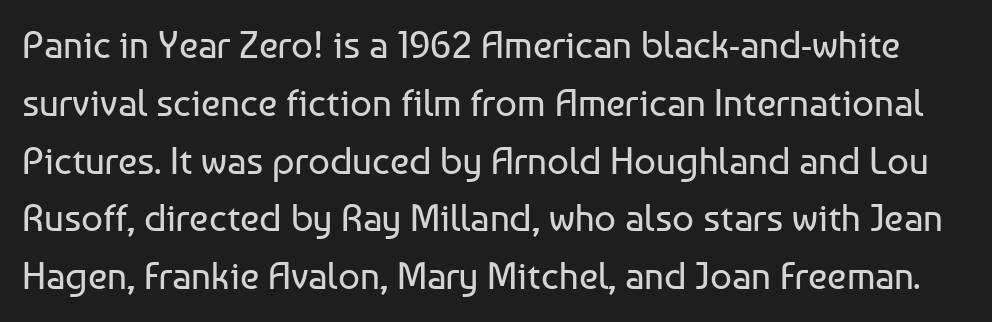
{"serif": "no", "italic": "no", "bold": "no", "weight": "regular", "width": "normal", "stroke_contrast": "low", "x_height": "medium", "monospaced": "no", "underline": "no", "line_spacing": "normal", "line_spacing_ratio": 1.52, "letter_spacing": "normal", "letter_spacing_em": 0.0, "glyph_px": 38}
